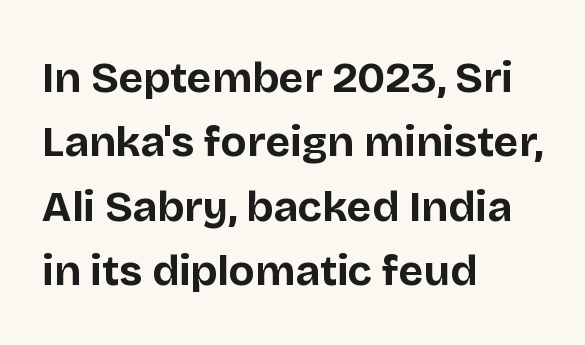
{"serif": "no", "italic": "no", "bold": "yes", "weight": "bold", "width": "normal", "stroke_contrast": "low", "x_height": "large", "monospaced": "no", "underline": "no", "align": "left", "line_spacing": "normal", "line_spacing_ratio": 1.5, "letter_spacing": "normal", "letter_spacing_em": 0.0, "glyph_px": 43}
